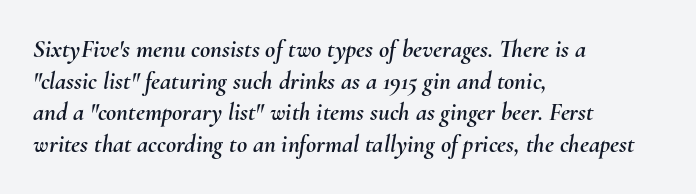
Q: Is the text italic (slanted)? A: Yes, it leans right by about 10 degrees.
Q: Is the text underlined? A: No.
Q: How is the paragraph aligned? A: Left-aligned.
Q: Is the spacing between letters normal or unusually wide? A: Normal.
Q: Is the spacing between lines tight, normal or loose? A: Normal.
